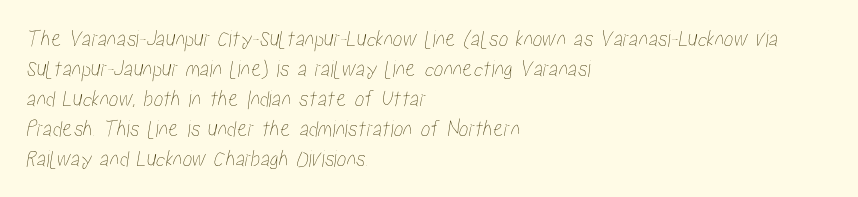
Regular leading. Leftover space on each line is placed entirely after the last word. The strip under each line holds only bare page. How are the letters spaced? Ordinarily, with no added tracking.
